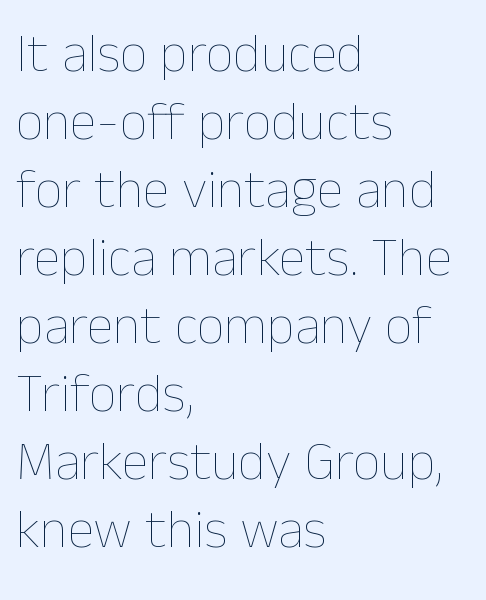
A typesetter would mark this as roman, not italic. The letters advance in unequal steps, a hallmark of proportional type. Is the block centered? No — it sits flush against the left margin. Caption: standard tracking, unaltered. The designer left line spacing at the default. The strip under each line holds only bare page.
